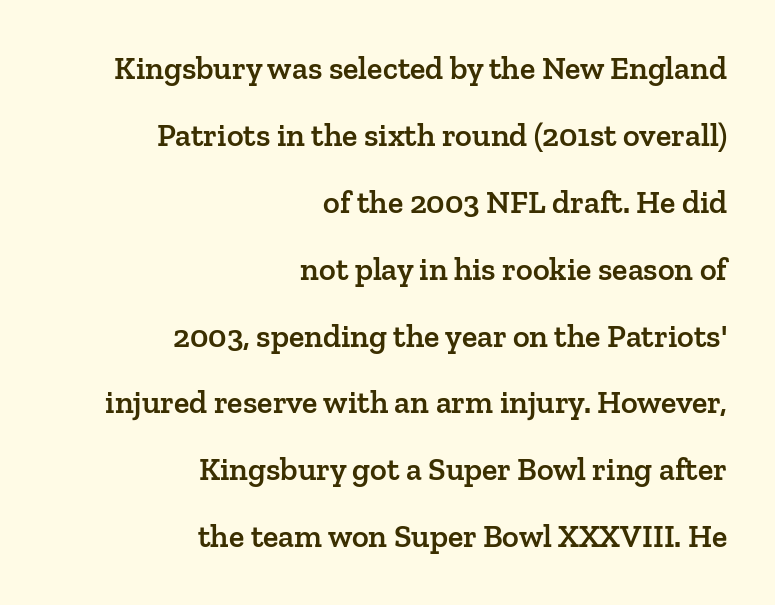
{"serif": "yes", "italic": "no", "bold": "semi", "weight": "semibold", "width": "normal", "stroke_contrast": "low", "x_height": "medium", "monospaced": "no", "underline": "no", "align": "right", "line_spacing": "loose", "line_spacing_ratio": 2.09, "letter_spacing": "normal", "letter_spacing_em": 0.0, "glyph_px": 32}
